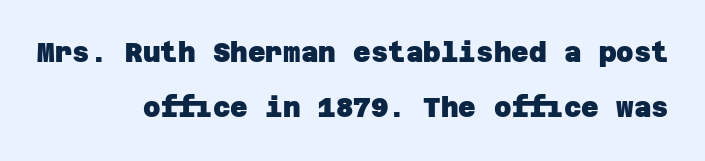
The characters look thick and weighty, a clear bold. Rows of type keep a wide berth in the vertical direction. The passage is arranged like a letterhead date or caption credit — flush right. The glyphs are unaccompanied by any horizontal stroke below them. The horizontal fit of the characters is conventional and even.
